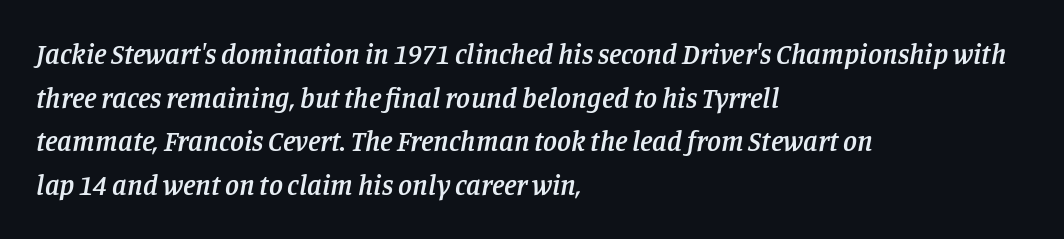
{"serif": "yes", "italic": "yes", "lean": "right", "slant_degrees": 11, "bold": "semi", "weight": "semibold", "width": "normal", "stroke_contrast": "low", "x_height": "large", "monospaced": "no", "underline": "no", "align": "left", "line_spacing": "normal", "line_spacing_ratio": 1.56, "letter_spacing": "normal", "letter_spacing_em": 0.0, "glyph_px": 28}
